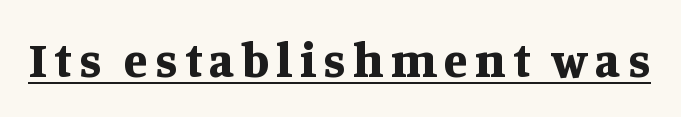
The image shows 49 px bold serif type, upright; set underlined; medium stroke contrast and a large x-height.
